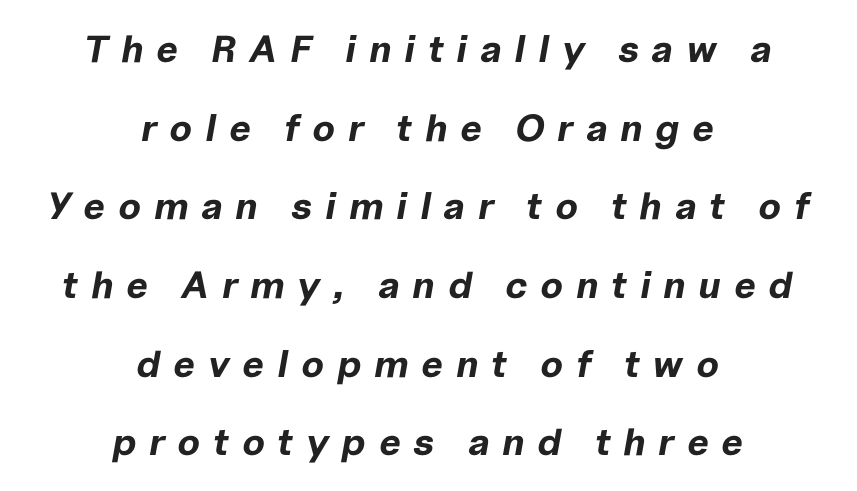
Q: Is the text bold? A: Yes.
Q: Is the text italic (slanted)? A: Yes, it leans right by about 10 degrees.
Q: Is the text underlined? A: No.
Q: How is the paragraph aligned? A: Centered.
Q: Is the spacing between letters normal or unusually wide? A: Unusually wide.
Q: Is the spacing between lines tight, normal or loose? A: Loose.
Q: Width (condensed, normal, or wide)? A: Normal.
Q: Stroke contrast? A: Low.
Q: x-height? A: Medium.
Q: Monospaced? A: No.
